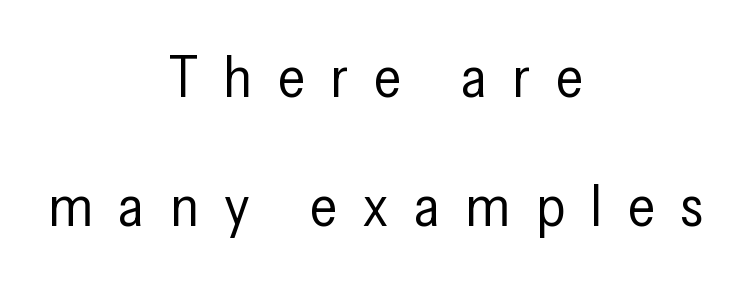
Q: Is the text bold? A: No.
Q: Is the text italic (slanted)? A: No, it is upright.
Q: Is the typeface a serif or a sans-serif typeface? A: Sans-serif.
Q: Is the text underlined? A: No.
Q: How is the paragraph aligned? A: Centered.
Q: Is the spacing between letters normal or unusually wide? A: Unusually wide.
Q: Is the spacing between lines tight, normal or loose? A: Loose.
Q: Width (condensed, normal, or wide)? A: Condensed.
Q: Stroke contrast? A: Low.
Q: x-height? A: Medium.
Q: Monospaced? A: No.
